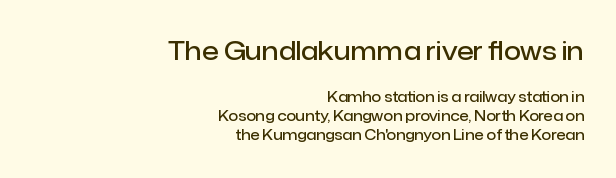
Q: Is the text bold? A: Semi-bold.
Q: Is the text italic (slanted)? A: No, it is upright.
Q: Is the text underlined? A: No.
Q: How is the paragraph aligned? A: Right-aligned.
Q: Is the spacing between letters normal or unusually wide? A: Normal.
Q: Is the spacing between lines tight, normal or loose? A: Normal.
Q: Which block of text is set in a larger size, the first (top) or the second (bottom)? A: The first (top) one.
